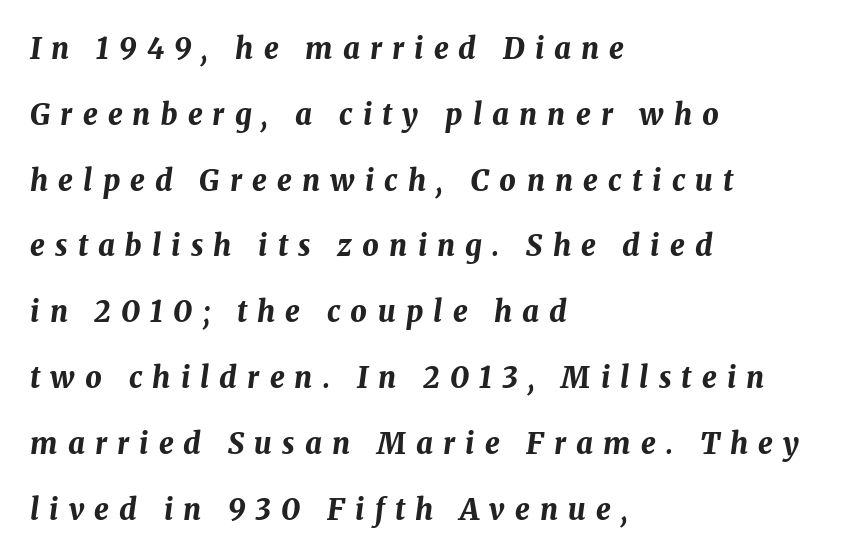
Every character sits at an angle, as italics do. Its strokes are broad and dark, the hallmark of bold type. Bare-footed words on every line. Reading down the block, your eye returns to a fixed left position each line.
